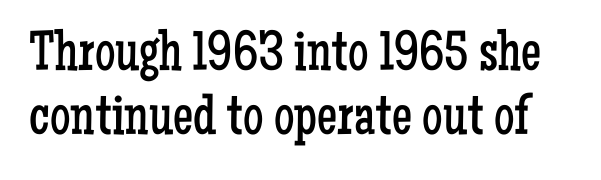
Q: Is the text bold? A: No.
Q: Is the text italic (slanted)? A: No, it is upright.
Q: Is the typeface a serif or a sans-serif typeface? A: Serif.
Q: Is the text underlined? A: No.
Q: Is the spacing between letters normal or unusually wide? A: Normal.
Q: Is the spacing between lines tight, normal or loose? A: Tight.
Q: Width (condensed, normal, or wide)? A: Condensed.
Q: Stroke contrast? A: Low.
Q: x-height? A: Medium.
Q: Monospaced? A: No.
